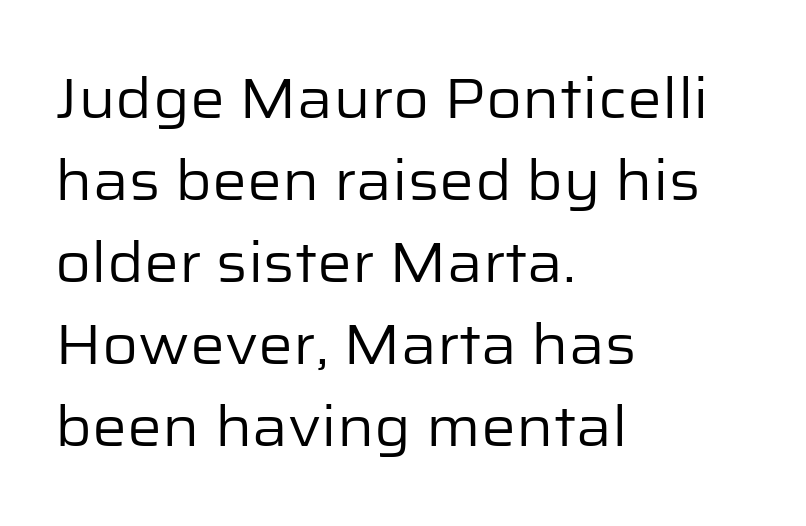
Q: Is the text bold? A: No.
Q: Is the text italic (slanted)? A: No, it is upright.
Q: Is the typeface a serif or a sans-serif typeface? A: Sans-serif.
Q: Is the text underlined? A: No.
Q: How is the paragraph aligned? A: Left-aligned.
Q: Is the spacing between letters normal or unusually wide? A: Normal.
Q: Is the spacing between lines tight, normal or loose? A: Normal.
Q: Width (condensed, normal, or wide)? A: Normal.
Q: Stroke contrast? A: Low.
Q: x-height? A: Medium.
Q: Monospaced? A: No.
